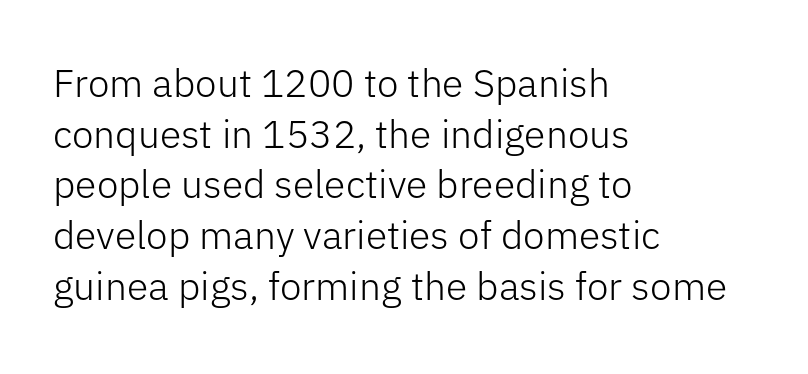
Q: Is the text bold? A: No.
Q: Is the text italic (slanted)? A: No, it is upright.
Q: Is the typeface a serif or a sans-serif typeface? A: Sans-serif.
Q: Is the text underlined? A: No.
Q: How is the paragraph aligned? A: Left-aligned.
Q: Is the spacing between letters normal or unusually wide? A: Normal.
Q: Is the spacing between lines tight, normal or loose? A: Normal.
Q: Width (condensed, normal, or wide)? A: Normal.
Q: Stroke contrast? A: Low.
Q: x-height? A: Medium.
Q: Monospaced? A: No.
